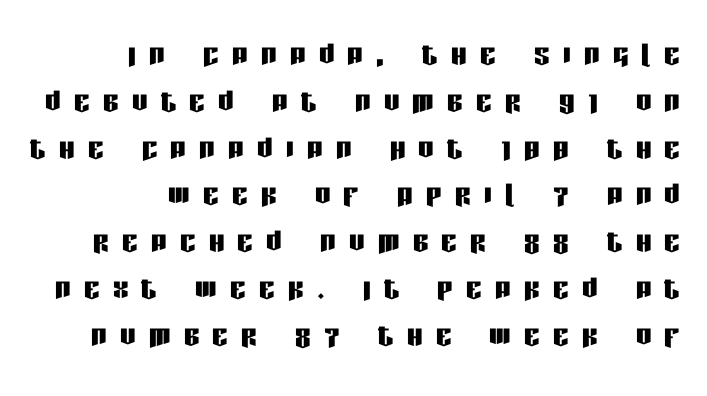
The image shows 39 px condensed sans-serif type, upright; set right-aligned, line spacing 1.2x, unusually wide letter spacing (+0.34 em), not underlined; low stroke contrast and a large x-height.
